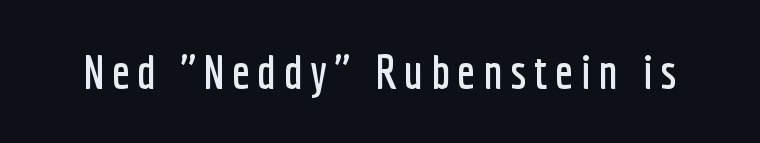
You can tell it's not italic because the verticals are truly vertical. Unmarked baselines from the first word to the last. Do the characters align in a grid? No, the font is proportional. A sans-serif font was chosen for this passage.
